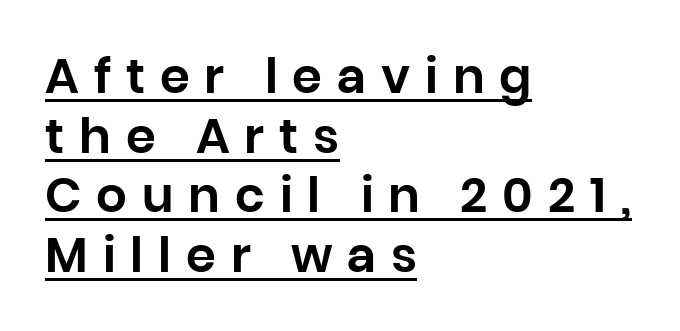
The letterforms stand isolated, each surrounded by extra space. The string is rendered with underlining switched on. What kind of face is this? One without serifs — a sans. Short and long lines alike share a common starting point at left. Varying glyph widths throughout — classic text-font behaviour.
